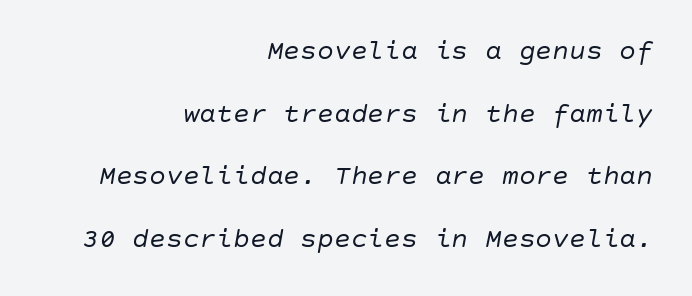
{"italic": "yes", "lean": "right", "slant_degrees": 10, "bold": "no", "weight": "regular", "width": "normal", "stroke_contrast": "low", "x_height": "large", "underline": "no", "align": "right", "line_spacing": "loose", "line_spacing_ratio": 2.24, "letter_spacing": "normal", "letter_spacing_em": 0.0, "glyph_px": 28}
